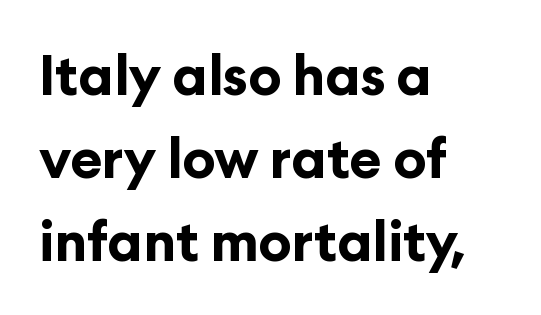
The image shows 54 px bold sans-serif type, upright; set left-aligned, normal line spacing (1.54x), normal letter spacing, not underlined; low stroke contrast and a medium x-height.
